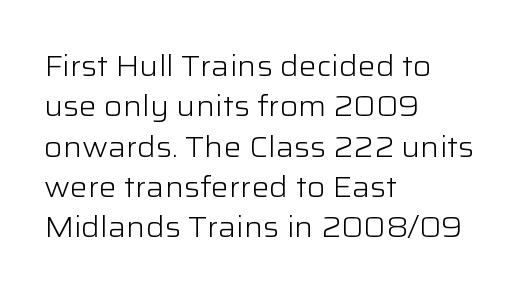
Q: Is the text bold? A: No.
Q: Is the text italic (slanted)? A: No, it is upright.
Q: Is the typeface a serif or a sans-serif typeface? A: Sans-serif.
Q: Is the text underlined? A: No.
Q: How is the paragraph aligned? A: Left-aligned.
Q: Is the spacing between letters normal or unusually wide? A: Normal.
Q: Is the spacing between lines tight, normal or loose? A: Normal.
Q: Width (condensed, normal, or wide)? A: Wide.
Q: Stroke contrast? A: Low.
Q: x-height? A: Medium.
Q: Monospaced? A: No.
